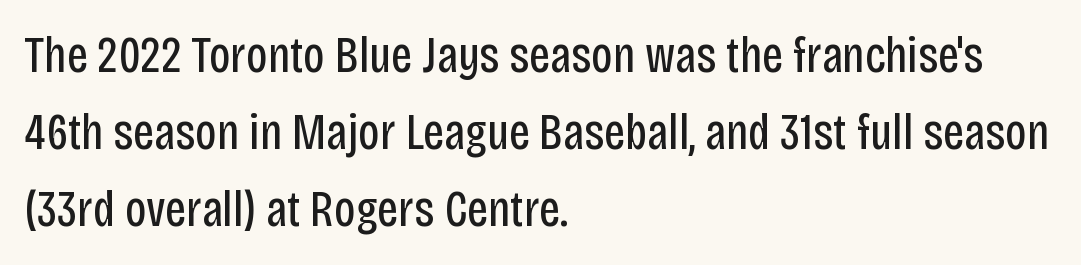
{"serif": "no", "italic": "no", "bold": "no", "weight": "regular", "width": "condensed", "stroke_contrast": "low", "x_height": "large", "monospaced": "no", "underline": "no", "align": "left", "line_spacing": "normal", "line_spacing_ratio": 1.51, "letter_spacing": "normal", "letter_spacing_em": 0.0, "glyph_px": 51}
